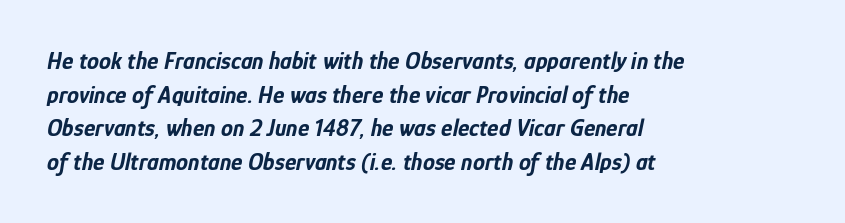
{"italic": "yes", "lean": "right", "slant_degrees": 12, "bold": "yes", "underline": "no", "align": "left", "line_spacing": "normal", "line_spacing_ratio": 1.4, "letter_spacing": "normal", "letter_spacing_em": 0.0, "glyph_px": 24}
